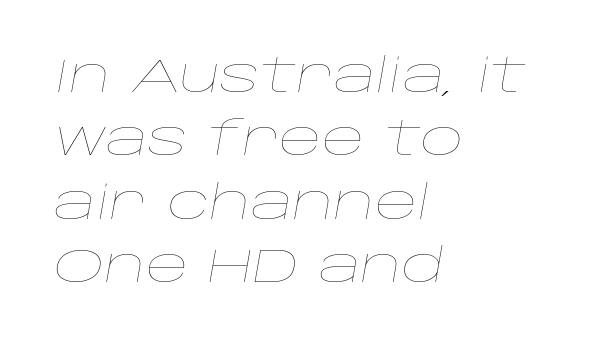
Q: Is the text bold? A: No.
Q: Is the text italic (slanted)? A: Yes, it leans right by about 10 degrees.
Q: Is the text underlined? A: No.
Q: How is the paragraph aligned? A: Left-aligned.
Q: Is the spacing between letters normal or unusually wide? A: Normal.
Q: Is the spacing between lines tight, normal or loose? A: Normal.
Q: Width (condensed, normal, or wide)? A: Wide.
Q: Stroke contrast? A: Low.
Q: x-height? A: Large.
Q: Monospaced? A: No.
